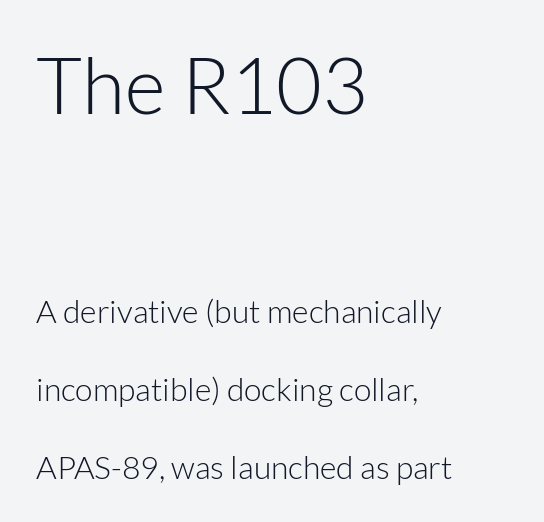
The image shows 79 px light sans-serif type, upright; set left-aligned, loose line spacing (2.43x), normal letter spacing, not underlined; the first (top) block is 2.47x larger; low stroke contrast and a medium x-height.
